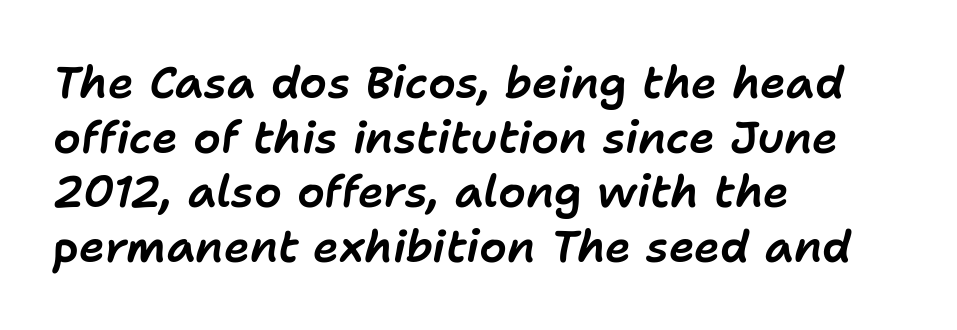
The image shows 44 px text type, italic (leaning right); set left-aligned, line spacing 1.24x, normal letter spacing, not underlined; low stroke contrast and a medium x-height.
